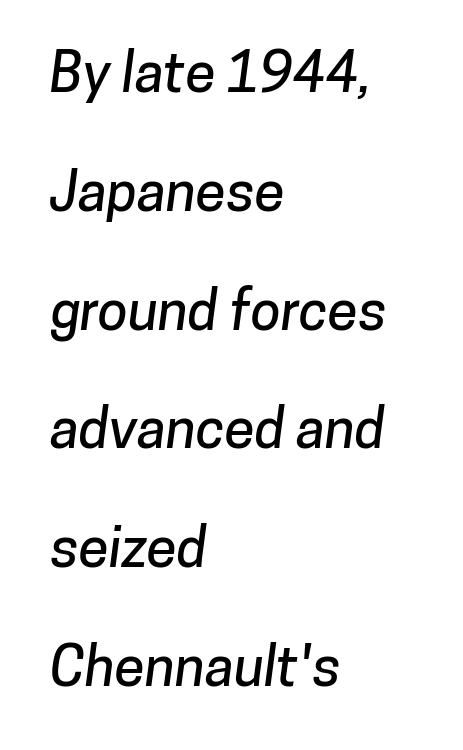
{"serif": "no", "width": "normal", "stroke_contrast": "low", "x_height": "medium", "monospaced": "no", "underline": "no", "align": "left", "line_spacing": "loose", "line_spacing_ratio": 2.16, "letter_spacing": "normal", "letter_spacing_em": 0.0, "glyph_px": 55}
